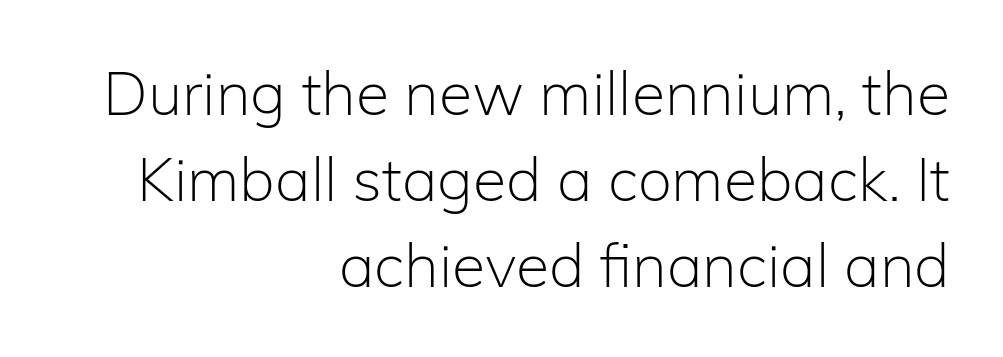
The image shows 61 px light sans-serif type, upright; set right-aligned, normal line spacing (1.41x), normal letter spacing, not underlined; low stroke contrast and a medium x-height.
